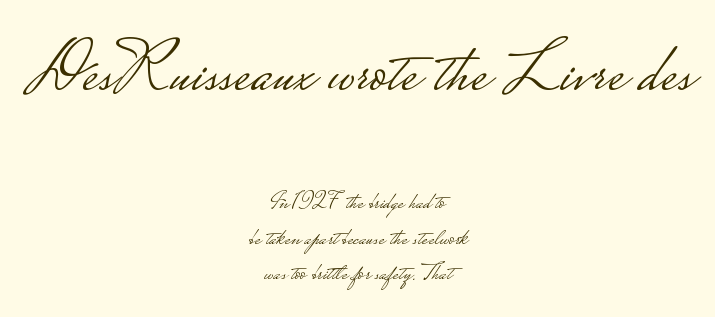
Caption: standard tracking, unaltered. If you measured baseline to baseline, you'd find a middling distance. Compare the two chunks: the upper has the greater cap height. The whitespace from short lines is split evenly between both sides. The letters look calm and open, with moderate or lighter stems.
